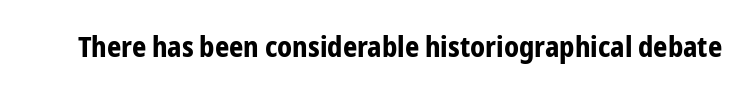
{"serif": "no", "italic": "no", "bold": "yes", "weight": "bold", "width": "condensed", "stroke_contrast": "low", "x_height": "medium", "monospaced": "no", "underline": "no", "letter_spacing": "normal", "letter_spacing_em": 0.0, "glyph_px": 28}
